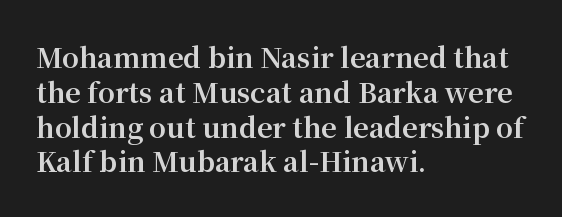
{"italic": "no", "bold": "yes", "underline": "no", "align": "left", "line_spacing": "normal", "line_spacing_ratio": 1.29, "letter_spacing": "normal", "letter_spacing_em": 0.0, "glyph_px": 27}
